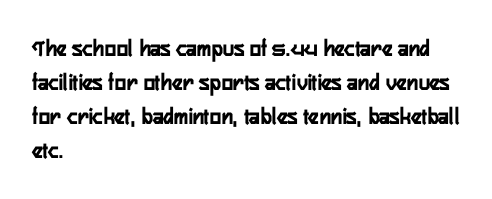
Q: Is the text bold? A: Yes.
Q: Is the text italic (slanted)? A: No, it is upright.
Q: Is the text underlined? A: No.
Q: How is the paragraph aligned? A: Left-aligned.
Q: Is the spacing between letters normal or unusually wide? A: Normal.
Q: Is the spacing between lines tight, normal or loose? A: Normal.
